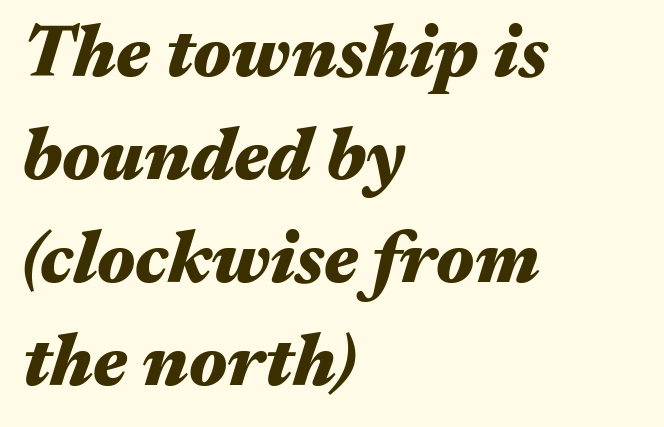
Q: Is the text bold? A: Yes.
Q: Is the text italic (slanted)? A: Yes, it leans right by about 17 degrees.
Q: Is the text underlined? A: No.
Q: How is the paragraph aligned? A: Left-aligned.
Q: Is the spacing between letters normal or unusually wide? A: Normal.
Q: Is the spacing between lines tight, normal or loose? A: Normal.
Q: Width (condensed, normal, or wide)? A: Wide.
Q: Stroke contrast? A: Medium.
Q: x-height? A: Medium.
Q: Monospaced? A: No.
